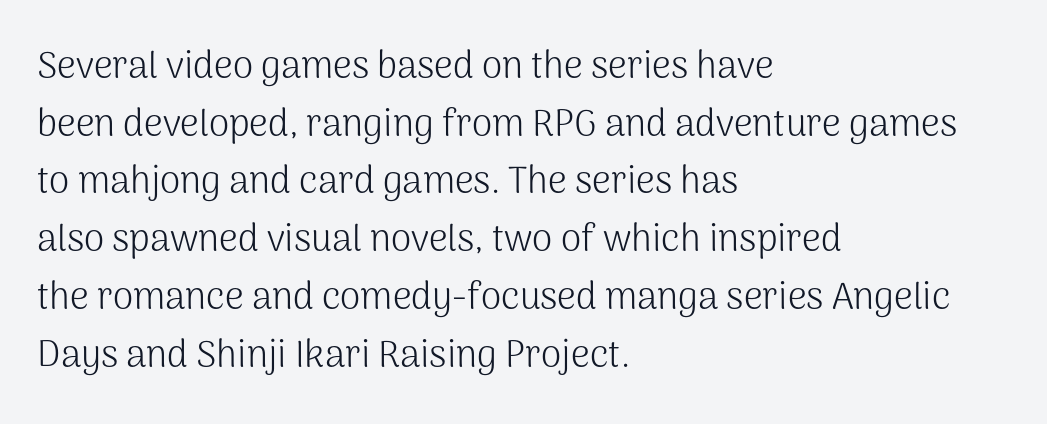
Q: Is the text bold? A: No.
Q: Is the text italic (slanted)? A: No, it is upright.
Q: Is the typeface a serif or a sans-serif typeface? A: Sans-serif.
Q: Is the text underlined? A: No.
Q: How is the paragraph aligned? A: Left-aligned.
Q: Is the spacing between letters normal or unusually wide? A: Normal.
Q: Is the spacing between lines tight, normal or loose? A: Normal.
Q: Width (condensed, normal, or wide)? A: Normal.
Q: Stroke contrast? A: Medium.
Q: x-height? A: Medium.
Q: Monospaced? A: No.
